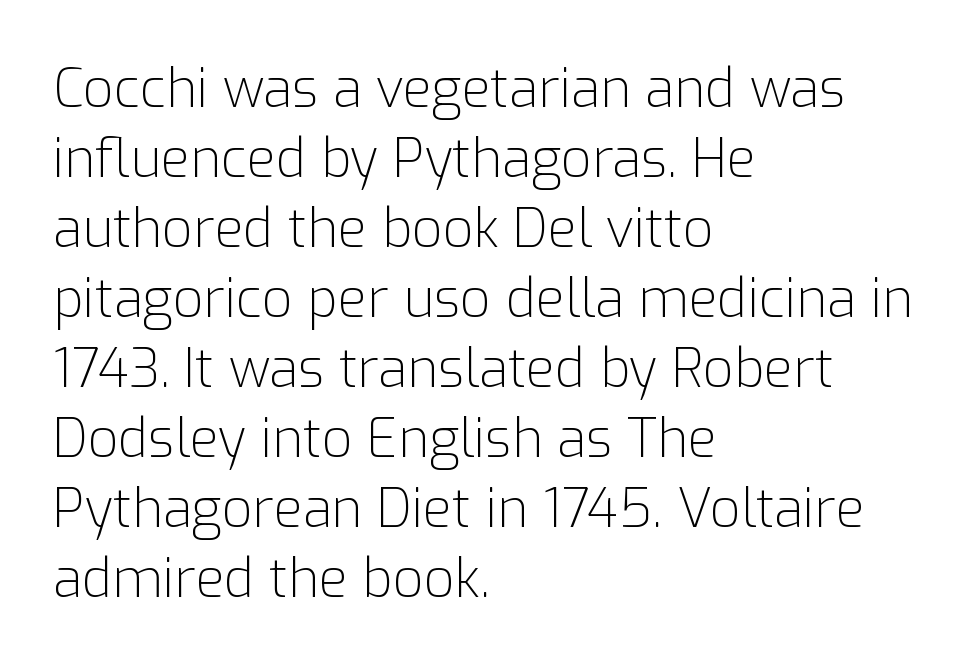
Q: Is the text bold? A: No.
Q: Is the text italic (slanted)? A: No, it is upright.
Q: Is the typeface a serif or a sans-serif typeface? A: Sans-serif.
Q: Is the text underlined? A: No.
Q: How is the paragraph aligned? A: Left-aligned.
Q: Is the spacing between letters normal or unusually wide? A: Normal.
Q: Is the spacing between lines tight, normal or loose? A: Normal.
Q: Width (condensed, normal, or wide)? A: Normal.
Q: Stroke contrast? A: Low.
Q: x-height? A: Medium.
Q: Monospaced? A: No.
